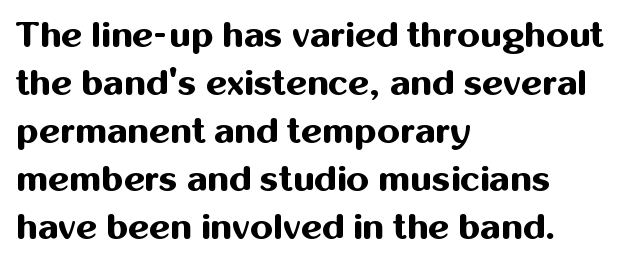
{"serif": "no", "italic": "no", "bold": "yes", "weight": "bold", "width": "normal", "stroke_contrast": "medium", "x_height": "medium", "monospaced": "no", "underline": "no", "align": "left", "line_spacing": "normal", "line_spacing_ratio": 1.33, "letter_spacing": "normal", "letter_spacing_em": 0.0, "glyph_px": 36}
